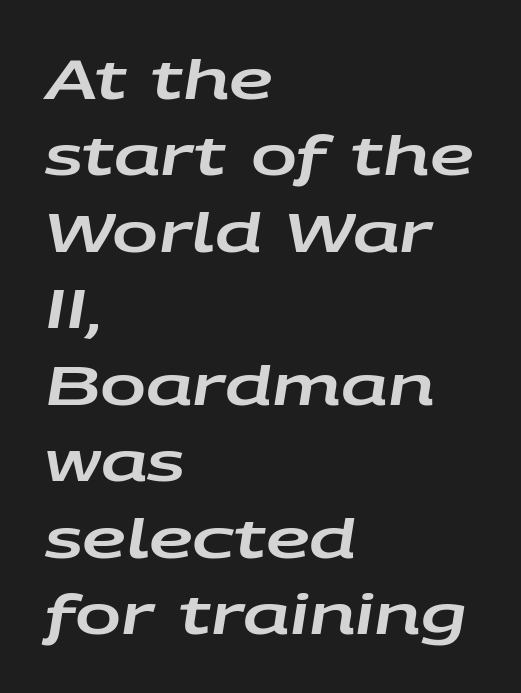
{"italic": "yes", "lean": "right", "slant_degrees": 9, "width": "wide", "stroke_contrast": "low", "x_height": "large", "monospaced": "no", "underline": "no", "align": "left", "line_spacing": "normal", "line_spacing_ratio": 1.39, "letter_spacing": "normal", "letter_spacing_em": 0.0, "glyph_px": 55}
